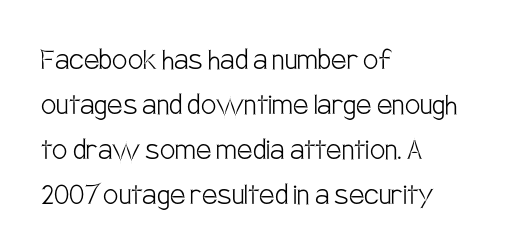
{"serif": "no", "italic": "no", "bold": "no", "weight": "light", "width": "condensed", "stroke_contrast": "low", "x_height": "large", "monospaced": "no", "underline": "no", "align": "left", "line_spacing": "normal", "line_spacing_ratio": 1.32, "letter_spacing": "normal", "letter_spacing_em": 0.0, "glyph_px": 34}
